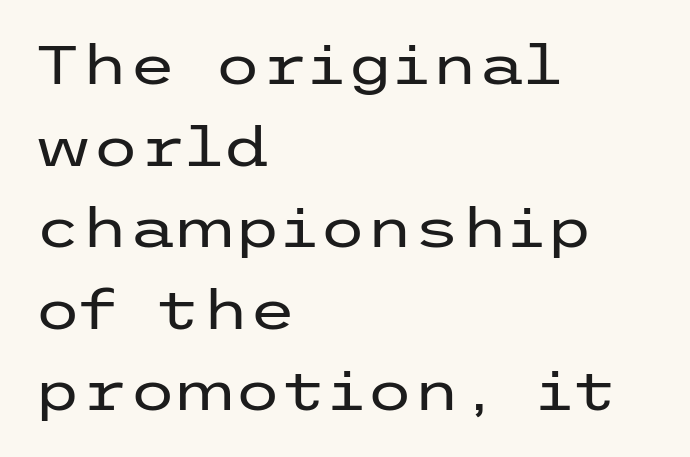
Q: Is the text bold? A: No.
Q: Is the text italic (slanted)? A: No, it is upright.
Q: Is the typeface a serif or a sans-serif typeface? A: Sans-serif.
Q: Is the text underlined? A: No.
Q: How is the paragraph aligned? A: Left-aligned.
Q: Is the spacing between letters normal or unusually wide? A: Normal.
Q: Is the spacing between lines tight, normal or loose? A: Normal.
Q: Width (condensed, normal, or wide)? A: Wide.
Q: Stroke contrast? A: Low.
Q: x-height? A: Medium.
